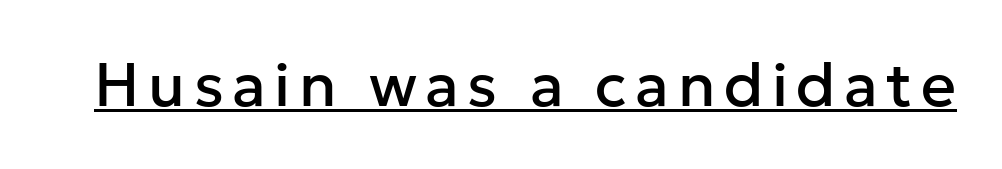
Italic: no, the glyphs are upright roman. This sample has the flowing, uneven cadence of proportional lettering. Underlined type. The rendering shows plain stroke endings on the letterforms — a sans-serif design.
